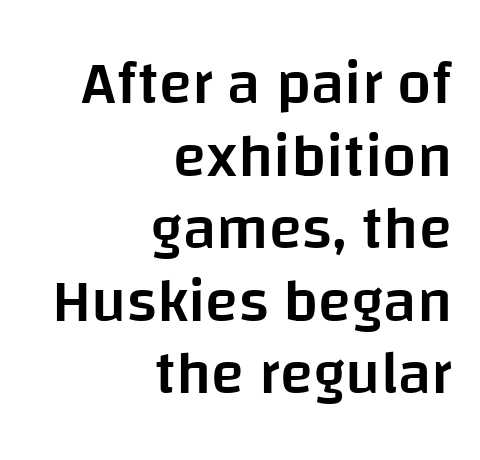
Q: Is the text bold? A: Semi-bold.
Q: Is the text italic (slanted)? A: No, it is upright.
Q: Is the typeface a serif or a sans-serif typeface? A: Sans-serif.
Q: Is the text underlined? A: No.
Q: How is the paragraph aligned? A: Right-aligned.
Q: Is the spacing between letters normal or unusually wide? A: Normal.
Q: Width (condensed, normal, or wide)? A: Normal.
Q: Stroke contrast? A: Low.
Q: x-height? A: Large.
Q: Monospaced? A: No.
